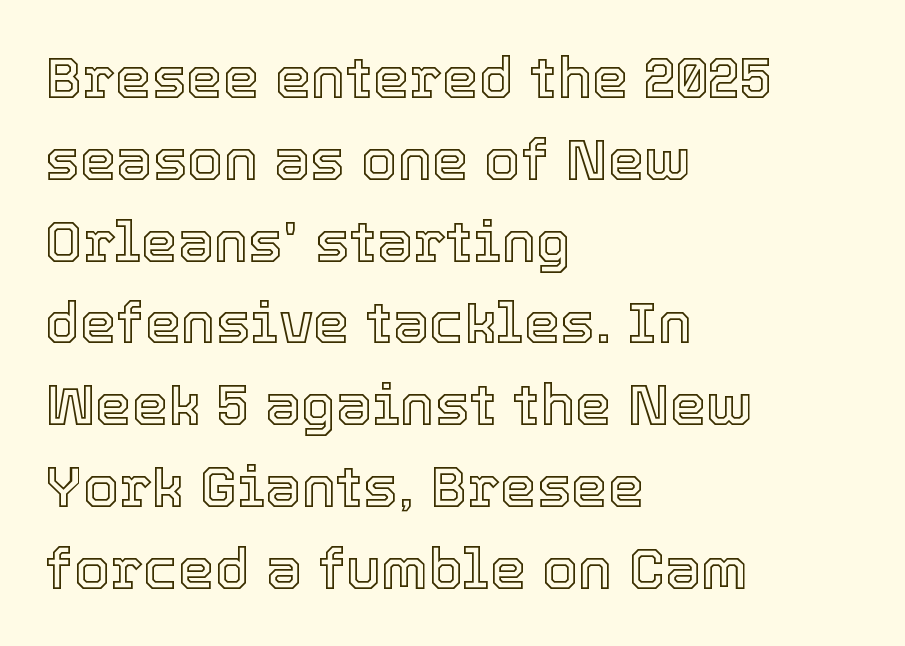
A typesetter would call this zero additional tracking. Honestly, the row spacing looks completely unremarkable. Here the designer chose a conventional face with non-uniform glyph widths. Vertical strokes here are truly vertical. This sample is left-justified, so line endings fall wherever the words run out. Decoration check: the copy has no underline.
